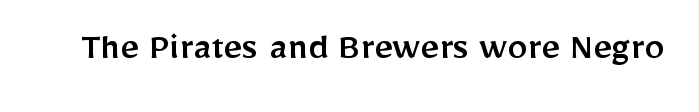
{"serif": "no", "italic": "no", "width": "normal", "stroke_contrast": "low", "x_height": "medium", "monospaced": "no", "underline": "no", "letter_spacing": "normal", "letter_spacing_em": 0.0, "glyph_px": 41}
